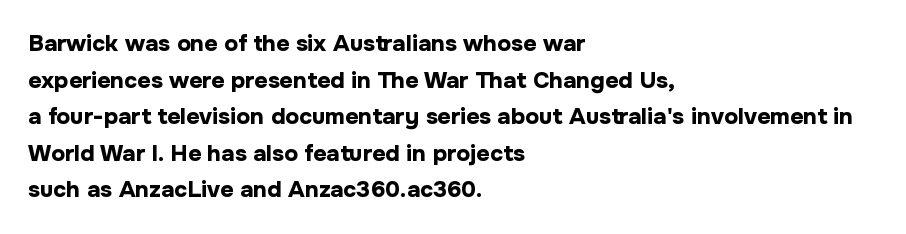
Visually the block forms a straight wall on the left and a jagged coastline on the right. The letters are bold, with thick, heavy strokes. The gap between lines stays unmarked. This sample keeps an unexceptional amount of space between lines. The horizontal fit of the characters is conventional and even. Vertical strokes here are truly vertical.
